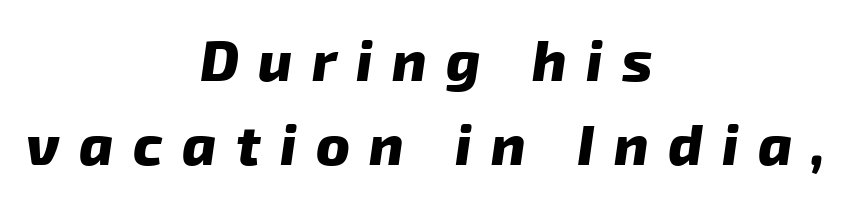
Q: Is the text bold? A: Yes.
Q: Is the typeface a serif or a sans-serif typeface? A: Sans-serif.
Q: Is the text underlined? A: No.
Q: How is the paragraph aligned? A: Centered.
Q: Is the spacing between letters normal or unusually wide? A: Unusually wide.
Q: Is the spacing between lines tight, normal or loose? A: Normal.
Q: Width (condensed, normal, or wide)? A: Normal.
Q: Stroke contrast? A: Low.
Q: x-height? A: Medium.
Q: Monospaced? A: No.
